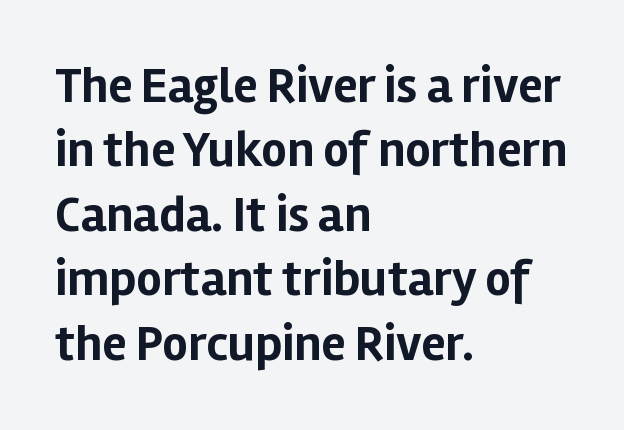
Q: Is the text bold? A: Yes.
Q: Is the text italic (slanted)? A: No, it is upright.
Q: Is the typeface a serif or a sans-serif typeface? A: Sans-serif.
Q: Is the text underlined? A: No.
Q: How is the paragraph aligned? A: Left-aligned.
Q: Is the spacing between letters normal or unusually wide? A: Normal.
Q: Is the spacing between lines tight, normal or loose? A: Normal.
Q: Width (condensed, normal, or wide)? A: Normal.
Q: Stroke contrast? A: Low.
Q: x-height? A: Medium.
Q: Monospaced? A: No.
